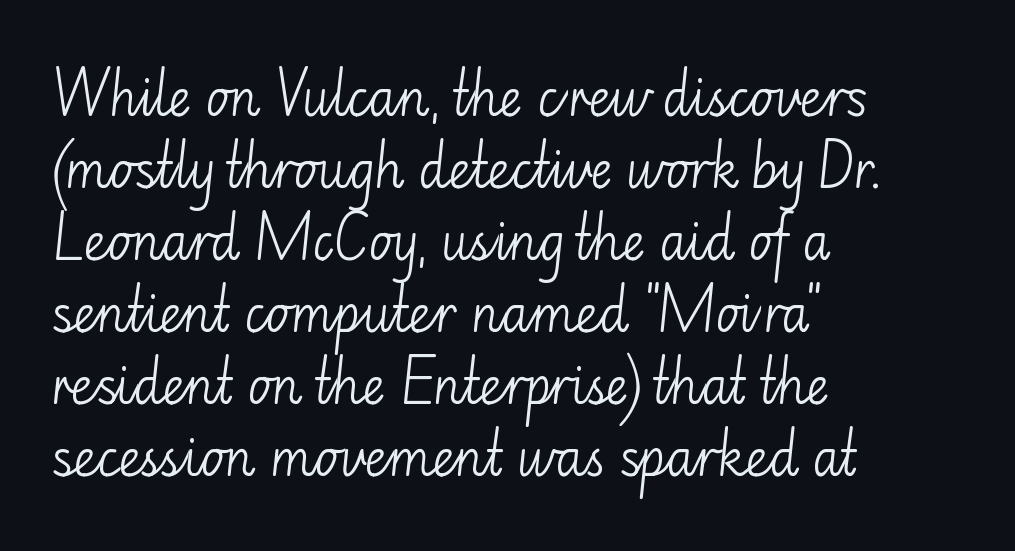
{"serif": "no", "bold": "no", "weight": "light", "width": "normal", "stroke_contrast": "low", "x_height": "small", "monospaced": "no", "underline": "no", "align": "left", "line_spacing": "normal", "line_spacing_ratio": 1.47, "letter_spacing": "normal", "letter_spacing_em": 0.0, "glyph_px": 49}
